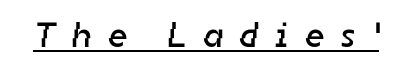
These lines have a slow, spaced-out rhythm from letter to letter. Glance below the letters and you will spot a drawn line. The strokes are not fattened; the text isn't bold. Think of a printed novel: that variable character pitch is what you see here. Note: no serifs on the glyphs.
